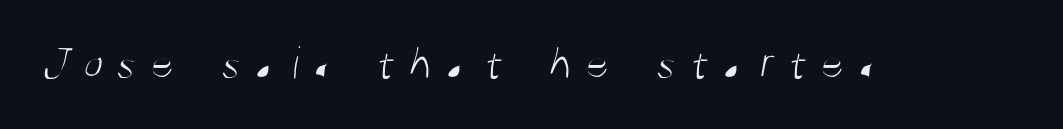
The image shows 46 px light, condensed sans-serif type; set unusually wide letter spacing (+0.27 em), not underlined; medium stroke contrast and a large x-height.
